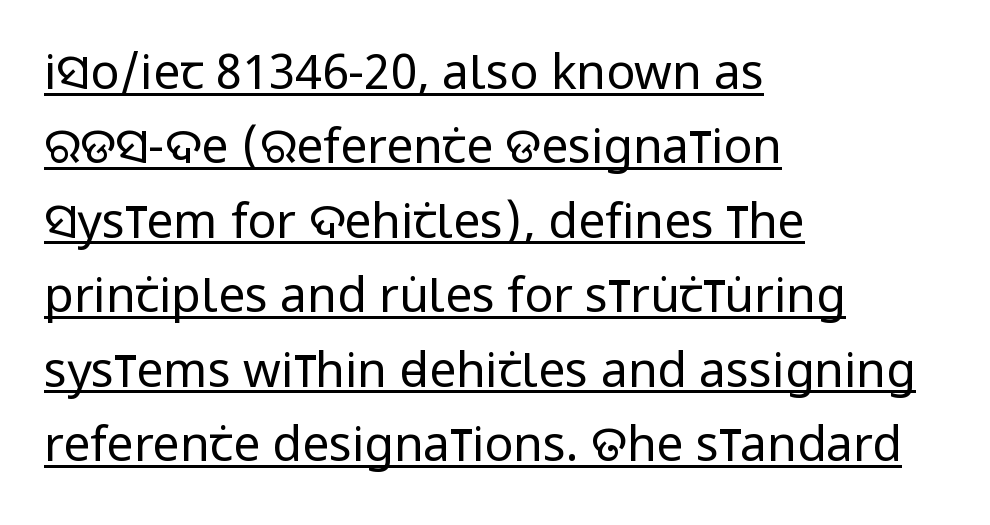
{"serif": "no", "italic": "no", "bold": "no", "weight": "regular", "width": "condensed", "stroke_contrast": "low", "x_height": "large", "monospaced": "no", "underline": "yes", "align": "left", "line_spacing": "normal", "line_spacing_ratio": 1.55, "letter_spacing": "normal", "letter_spacing_em": 0.0, "glyph_px": 48}
